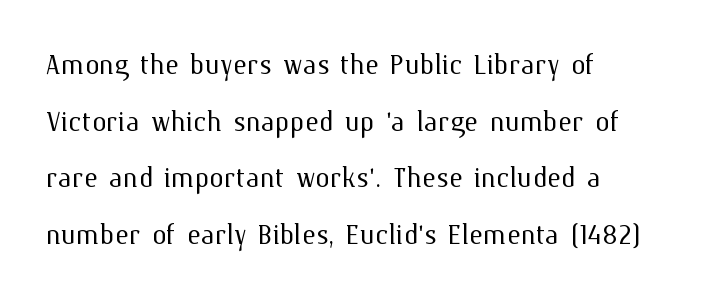
The image shows 37 px light type, upright; set left-aligned, normal line spacing (1.53x), normal letter spacing, not underlined; medium stroke contrast and a medium x-height.
